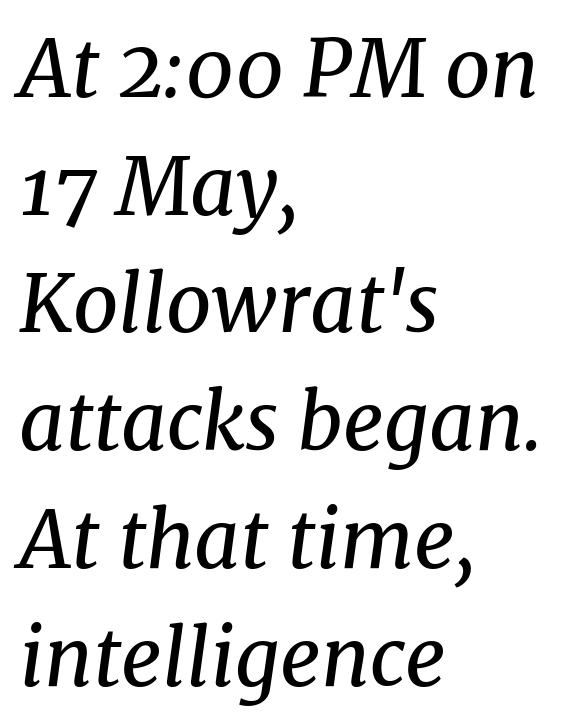
The image shows 79 px regular-weight serif type, italic (leaning right); set left-aligned, normal line spacing (1.49x), normal letter spacing, not underlined; medium stroke contrast and a medium x-height.
